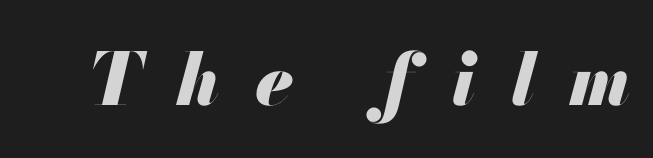
Q: Is the text bold? A: Yes.
Q: Is the text italic (slanted)? A: Yes, it leans right by about 13 degrees.
Q: Is the text underlined? A: No.
Q: Is the spacing between letters normal or unusually wide? A: Unusually wide.
Q: Width (condensed, normal, or wide)? A: Normal.
Q: Stroke contrast? A: Medium.
Q: x-height? A: Small.
Q: Monospaced? A: No.
